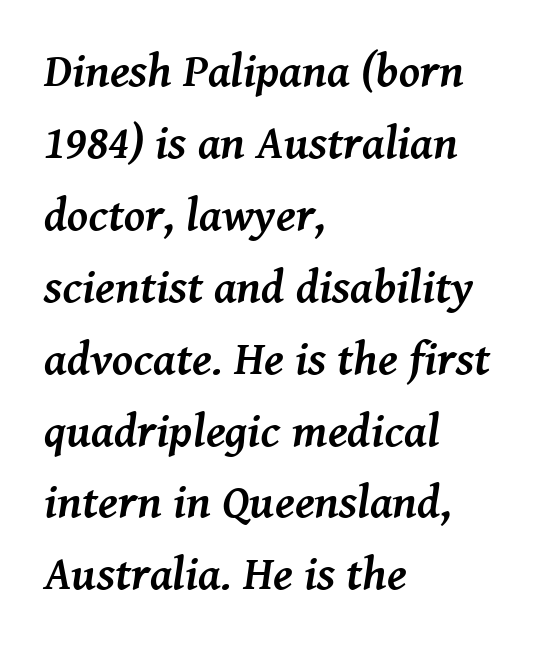
The image shows 47 px semibold serif type, italic (leaning right); set left-aligned, normal line spacing (1.53x), normal letter spacing, not underlined; medium stroke contrast and a medium x-height.
